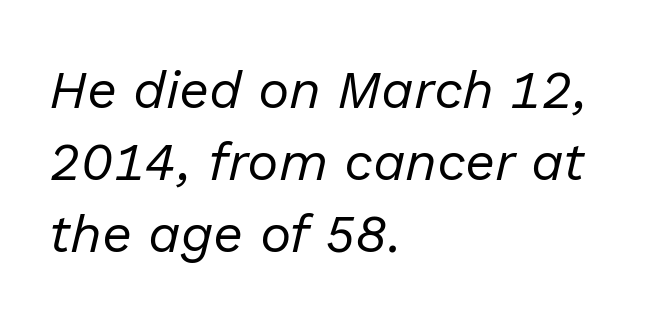
{"italic": "yes", "lean": "right", "slant_degrees": 13, "bold": "no", "weight": "regular", "width": "normal", "stroke_contrast": "low", "x_height": "medium", "monospaced": "no", "underline": "no", "align": "left", "line_spacing": "normal", "line_spacing_ratio": 1.36, "letter_spacing": "normal", "letter_spacing_em": 0.0, "glyph_px": 53}
